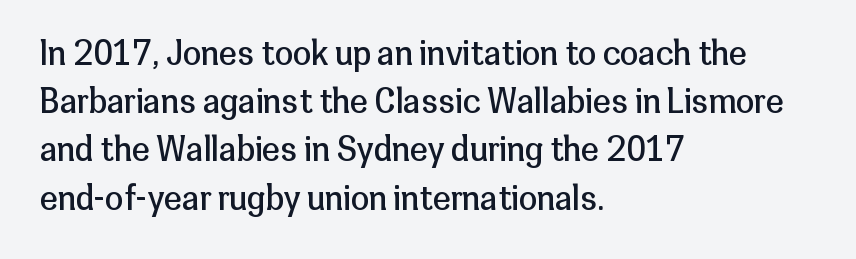
The weight would be labelled regular, book, light, or lighter still. The passage shown has conventional tracking throughout. Unmarked baselines from the first word to the last. Students, observe: this is what conventionally led text looks like. Do the characters align in a grid? No, the font is proportional.
